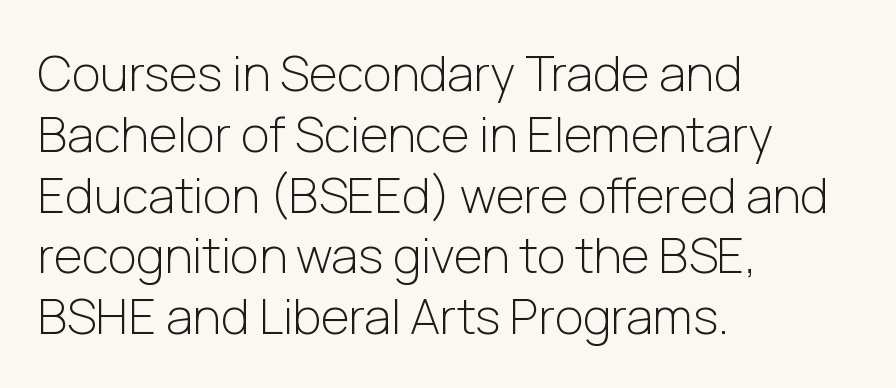
{"serif": "no", "italic": "no", "bold": "no", "weight": "light", "width": "normal", "stroke_contrast": "low", "x_height": "medium", "monospaced": "no", "underline": "no", "align": "left", "line_spacing_ratio": 1.24, "letter_spacing": "normal", "letter_spacing_em": 0.0, "glyph_px": 49}
